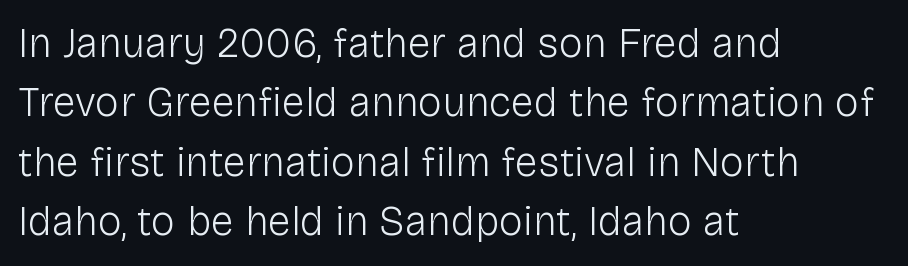
{"serif": "no", "italic": "no", "bold": "no", "weight": "light", "width": "normal", "stroke_contrast": "low", "x_height": "medium", "monospaced": "no", "underline": "no", "align": "left", "line_spacing": "normal", "line_spacing_ratio": 1.45, "letter_spacing": "normal", "letter_spacing_em": 0.0, "glyph_px": 41}
